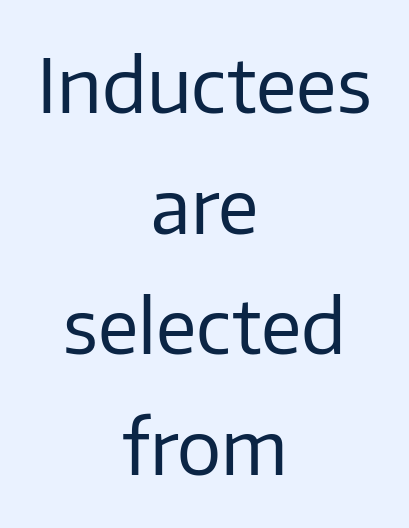
The image shows 74 px regular-weight sans-serif type, upright; set centered, normal line spacing (1.63x), normal letter spacing, not underlined; low stroke contrast and a medium x-height.
